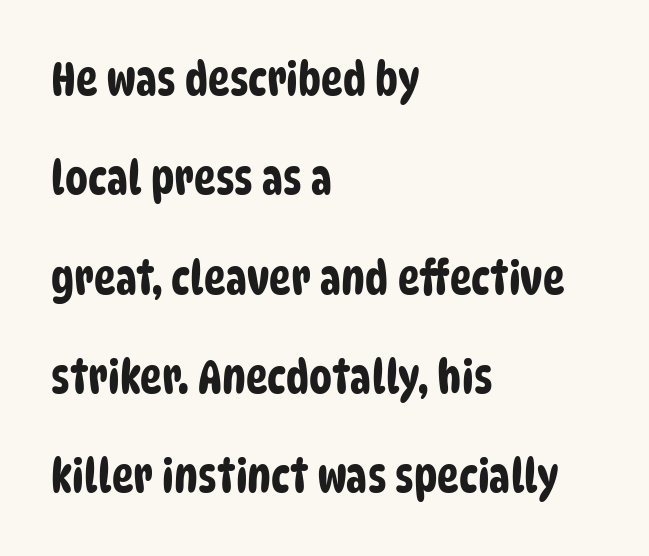
The designer went with a sans here, leaving each stem footless. In terms of leading, this rendering errs on the spacious side. Look at the tracking — it's just the regular setting, nothing added. In CSS terms this would be text-align: left. A bare baseline throughout the passage. Spacing verdict: proportional, widths tailored to each character.
